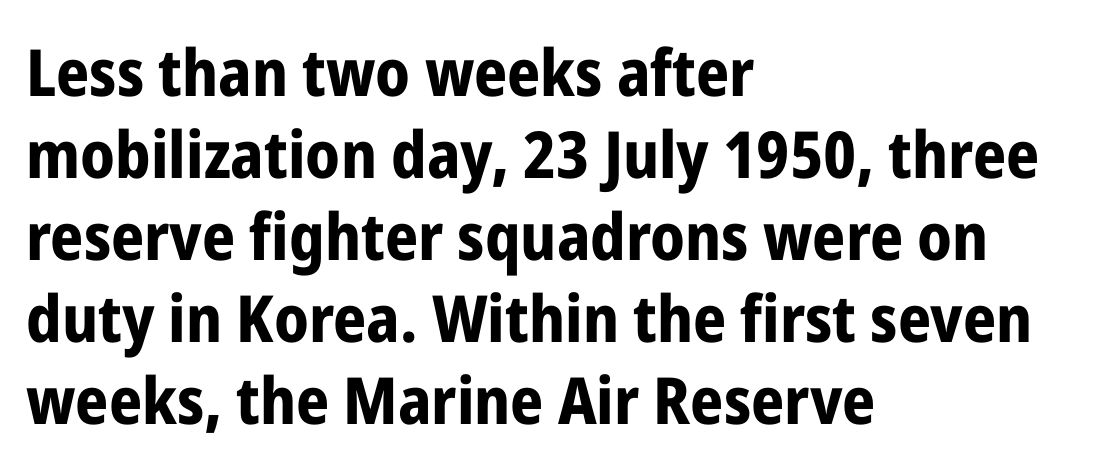
Q: Is the text bold? A: Yes.
Q: Is the text italic (slanted)? A: No, it is upright.
Q: Is the typeface a serif or a sans-serif typeface? A: Sans-serif.
Q: Is the text underlined? A: No.
Q: How is the paragraph aligned? A: Left-aligned.
Q: Is the spacing between letters normal or unusually wide? A: Normal.
Q: Is the spacing between lines tight, normal or loose? A: Normal.
Q: Width (condensed, normal, or wide)? A: Condensed.
Q: Stroke contrast? A: Low.
Q: x-height? A: Medium.
Q: Monospaced? A: No.
